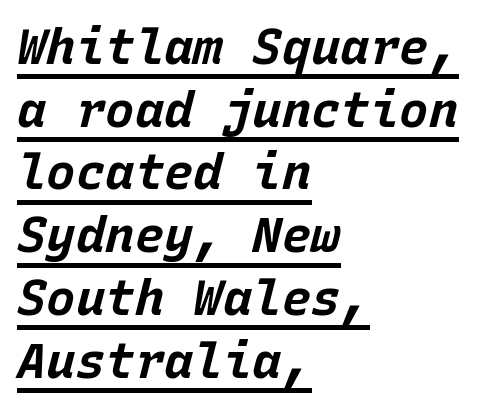
Decoration check: the copy is underlined. This rendering uses left alignment, leaving the right contour irregular. Observe the ordinary spacing: letters are neighbours, not strangers. Slanted lettering throughout. Its strokes are broad and dark, the hallmark of bold type.
